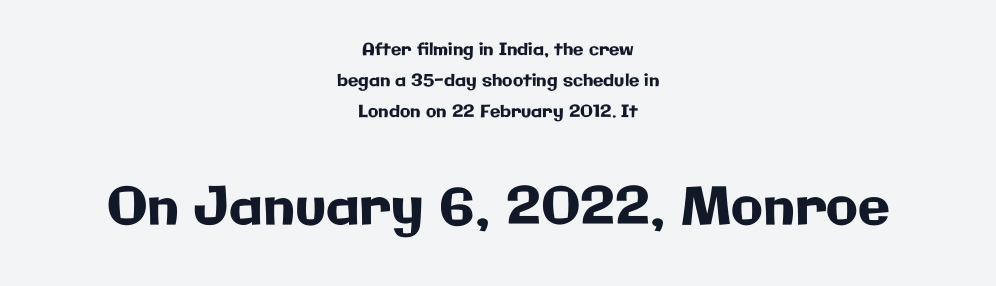
What kind of face is this? One without serifs — a sans. Default kerning and tracking; the words read as compact shapes. Characters remain perfectly vertical along every line. In this sample the second text group is rendered at the bigger scale.
